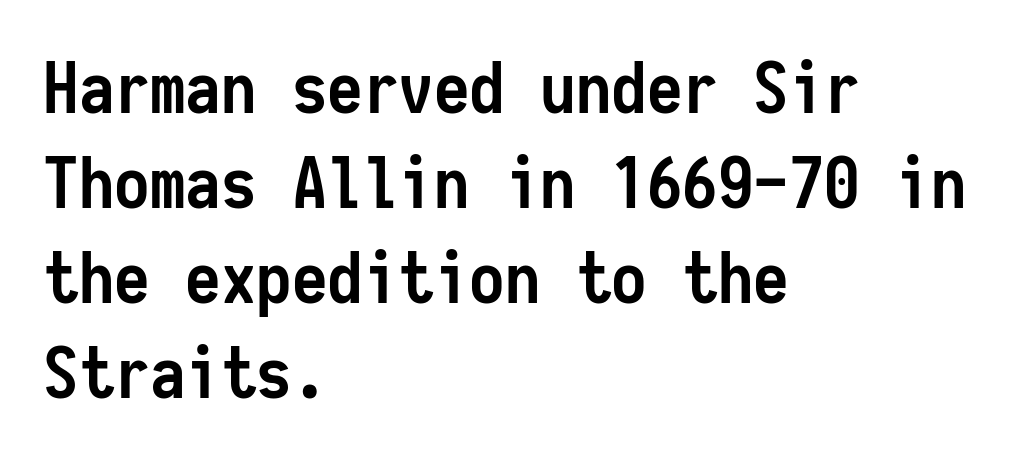
Q: Is the text bold? A: Yes.
Q: Is the text italic (slanted)? A: No, it is upright.
Q: Is the typeface a serif or a sans-serif typeface? A: Sans-serif.
Q: Is the text underlined? A: No.
Q: How is the paragraph aligned? A: Left-aligned.
Q: Is the spacing between letters normal or unusually wide? A: Normal.
Q: Is the spacing between lines tight, normal or loose? A: Normal.
Q: Width (condensed, normal, or wide)? A: Condensed.
Q: Stroke contrast? A: Low.
Q: x-height? A: Medium.
Q: Monospaced? A: Yes.
